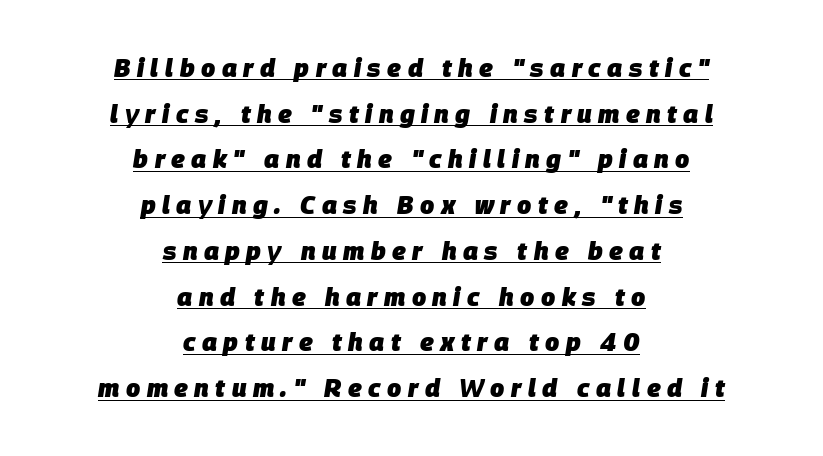
The image shows 25 px bold type, italic (leaning right); set centered, line spacing 1.83x, unusually wide letter spacing (+0.26 em), underlined.
